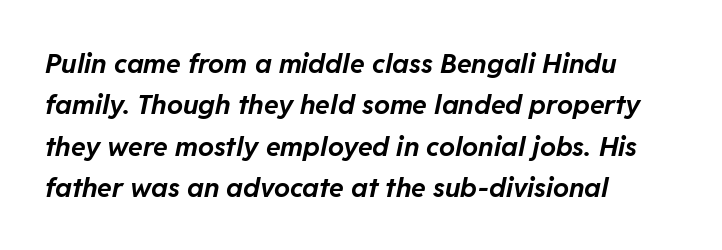
Q: Is the text bold? A: Yes.
Q: Is the text italic (slanted)? A: Yes, it leans right by about 11 degrees.
Q: Is the text underlined? A: No.
Q: How is the paragraph aligned? A: Left-aligned.
Q: Is the spacing between letters normal or unusually wide? A: Normal.
Q: Is the spacing between lines tight, normal or loose? A: Normal.
